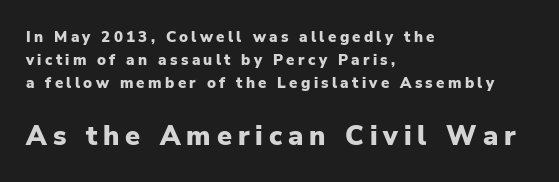
Baseline-to-baseline distance is the conventional proportion of letter height. A bare baseline throughout the passage. Line starts are locked; line ends wander. The block sitting lower on the canvas is the one with enlarged characters. This sample uses expanded letter spacing, leaving extra air between glyphs. The font's upright variant was chosen for this text.
